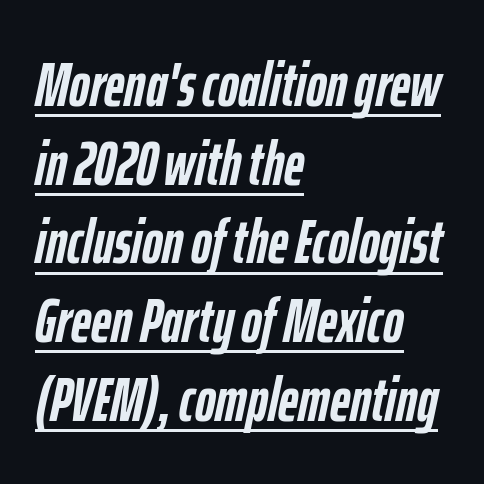
Strokes here are thick enough to call this a true bold. Students, note that the glyphs here touch the page at normal intervals. Think of a printed novel: that variable character pitch is what you see here. The specimen reads as italic at a glance. A normal amount of white space separates one row of letters from the next.
